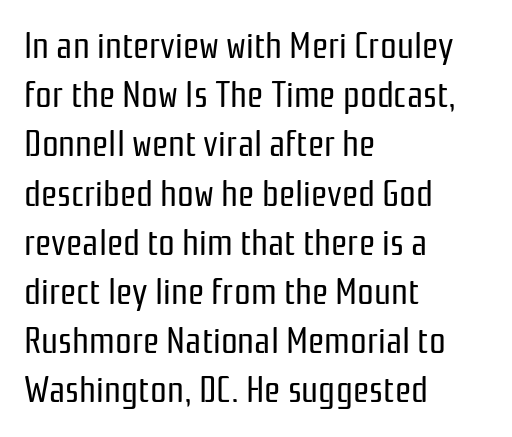
Q: Is the text bold? A: No.
Q: Is the text italic (slanted)? A: No, it is upright.
Q: Is the typeface a serif or a sans-serif typeface? A: Sans-serif.
Q: Is the text underlined? A: No.
Q: How is the paragraph aligned? A: Left-aligned.
Q: Is the spacing between letters normal or unusually wide? A: Normal.
Q: Is the spacing between lines tight, normal or loose? A: Normal.
Q: Width (condensed, normal, or wide)? A: Condensed.
Q: Stroke contrast? A: Low.
Q: x-height? A: Medium.
Q: Monospaced? A: No.
